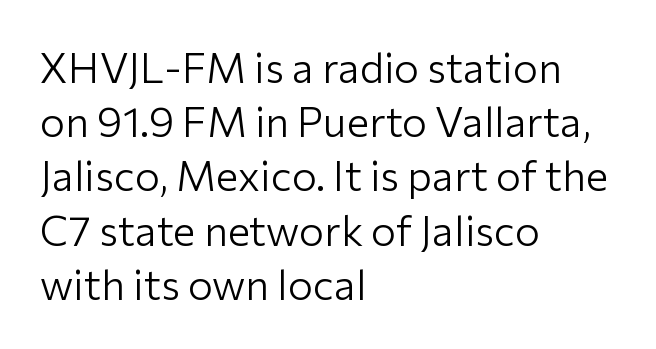
Q: Is the text bold? A: No.
Q: Is the text italic (slanted)? A: No, it is upright.
Q: Is the typeface a serif or a sans-serif typeface? A: Sans-serif.
Q: Is the text underlined? A: No.
Q: How is the paragraph aligned? A: Left-aligned.
Q: Is the spacing between letters normal or unusually wide? A: Normal.
Q: Is the spacing between lines tight, normal or loose? A: Normal.
Q: Width (condensed, normal, or wide)? A: Normal.
Q: Stroke contrast? A: Low.
Q: x-height? A: Medium.
Q: Monospaced? A: No.
